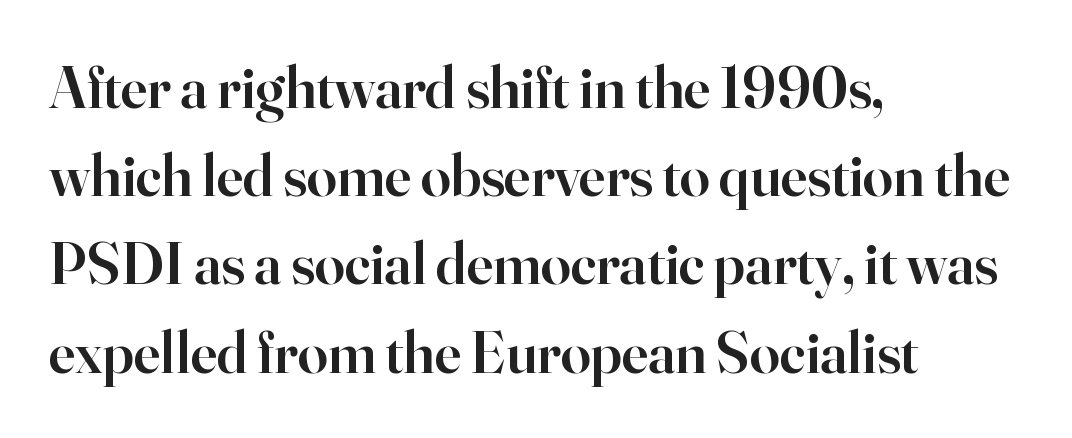
The image shows 60 px semibold serif type, upright; set left-aligned, normal line spacing (1.47x), normal letter spacing, not underlined; high stroke contrast and a small x-height.
